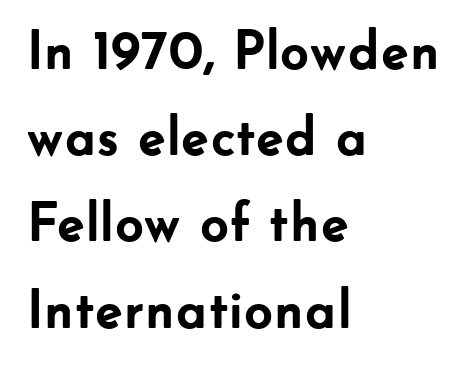
Classification — sans serif. Descender tails drop into unmarked territory. Default kerning and tracking; the words read as compact shapes. This sample uses an upright cut, with every glyph sitting square on the baseline. What's the leading like? Ordinary, nothing unusual. Which margin do the lines hug? The left one — the right edge is uneven.
